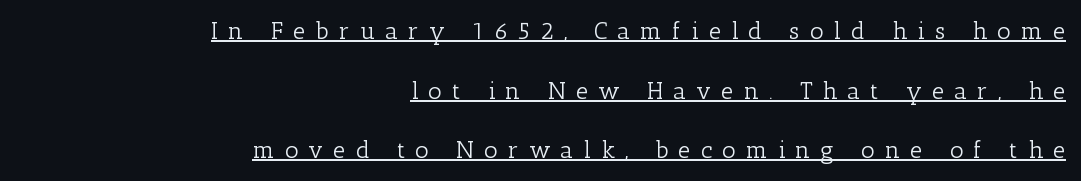
The image shows 24 px text type, upright; set right-aligned, loose line spacing (2.48x), unusually wide letter spacing (+0.42 em), underlined.
